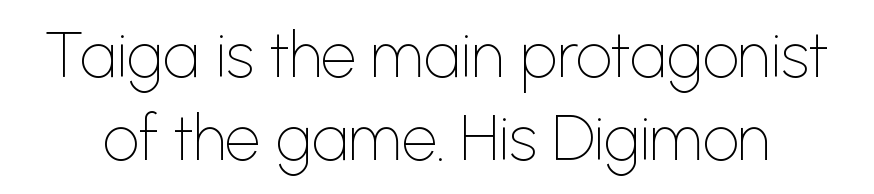
Anything drawn beneath the words? Only blank space. The specimen reads as upright at a glance. Default kerning and tracking; the words read as compact shapes. Each letter keeps its own natural width here, so spacing adapts to shape. Weight: not bold — regular or lighter. The passage shown is typeset with a sans-serif family.
